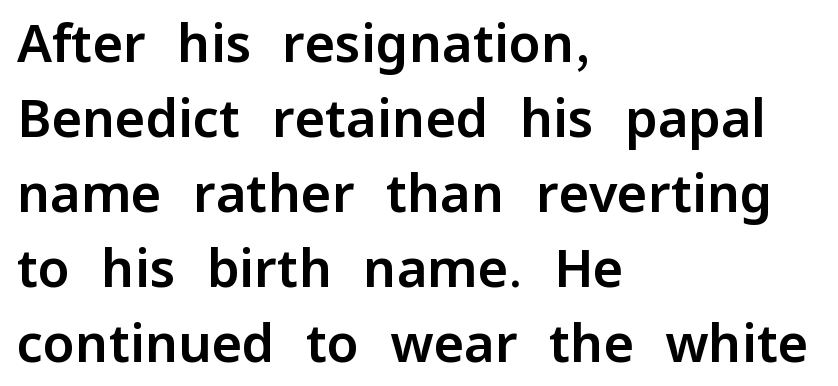
The image shows 52 px sans-serif type, upright; set left-aligned, normal line spacing (1.44x), normal letter spacing, not underlined; low stroke contrast and a medium x-height.
